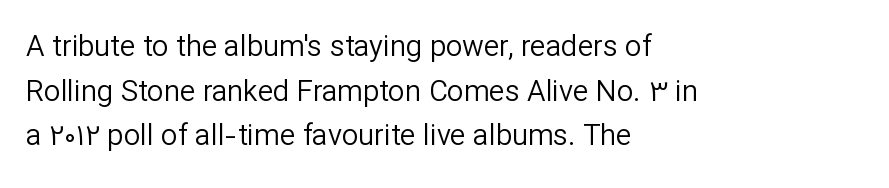
You could not count columns in this text — the font is proportionally spaced. The space directly below the letters is spotless. Compared with a centered layout, this one pins lines to the left instead. The font family rendered here belongs to the sans-serif group.
